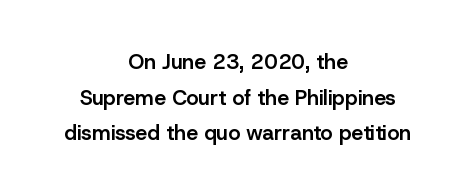
Q: Is the text bold? A: Semi-bold.
Q: Is the text italic (slanted)? A: No, it is upright.
Q: Is the text underlined? A: No.
Q: How is the paragraph aligned? A: Centered.
Q: Is the spacing between letters normal or unusually wide? A: Normal.
Q: Is the spacing between lines tight, normal or loose? A: Normal.
